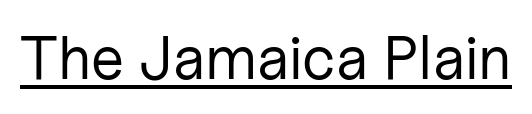
{"serif": "no", "italic": "no", "bold": "no", "weight": "regular", "width": "normal", "stroke_contrast": "low", "x_height": "medium", "monospaced": "no", "underline": "yes", "letter_spacing": "normal", "letter_spacing_em": 0.0, "glyph_px": 61}
